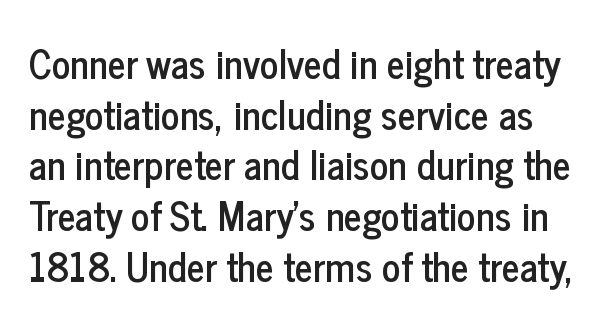
The image shows 39 px condensed sans-serif type, upright; set normal line spacing (1.3x), normal letter spacing, not underlined; low stroke contrast and a medium x-height.
